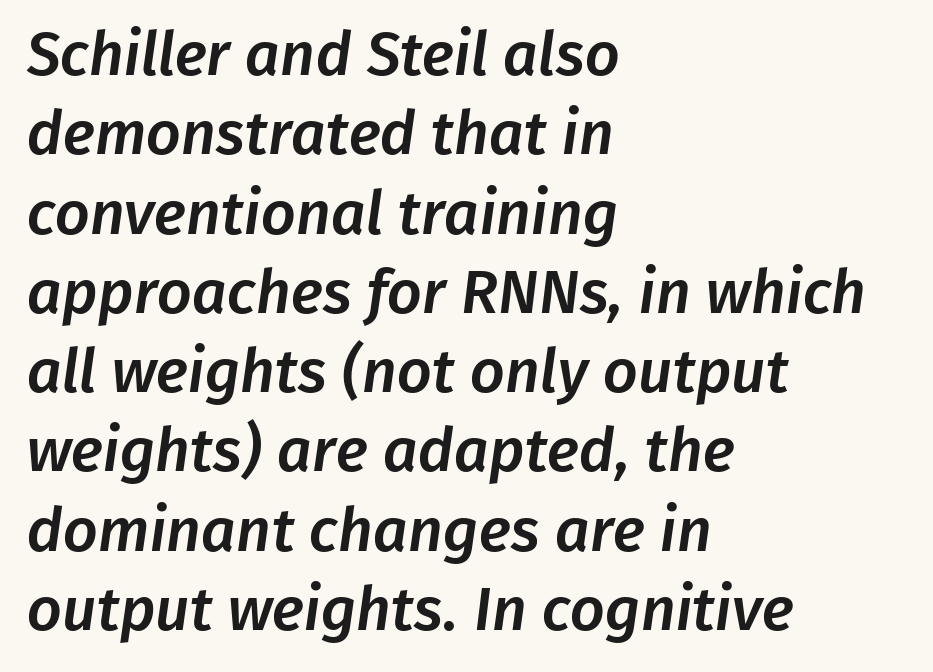
Q: Is the typeface a serif or a sans-serif typeface? A: Sans-serif.
Q: Is the text underlined? A: No.
Q: How is the paragraph aligned? A: Left-aligned.
Q: Is the spacing between letters normal or unusually wide? A: Normal.
Q: Is the spacing between lines tight, normal or loose? A: Normal.
Q: Width (condensed, normal, or wide)? A: Normal.
Q: Stroke contrast? A: Low.
Q: x-height? A: Medium.
Q: Monospaced? A: No.
